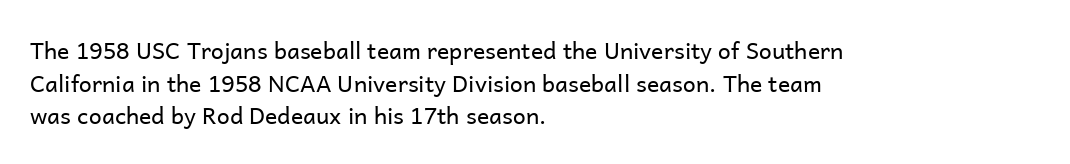
Q: Is the text bold? A: No.
Q: Is the text italic (slanted)? A: No, it is upright.
Q: Is the text underlined? A: No.
Q: How is the paragraph aligned? A: Left-aligned.
Q: Is the spacing between letters normal or unusually wide? A: Normal.
Q: Is the spacing between lines tight, normal or loose? A: Normal.
